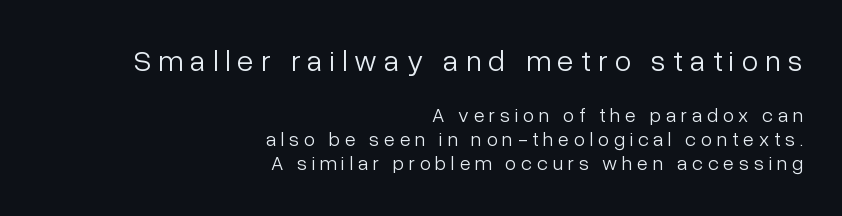
Q: Is the text bold? A: No.
Q: Is the text italic (slanted)? A: No, it is upright.
Q: Is the typeface a serif or a sans-serif typeface? A: Sans-serif.
Q: Is the text underlined? A: No.
Q: How is the paragraph aligned? A: Right-aligned.
Q: Is the spacing between letters normal or unusually wide? A: Unusually wide.
Q: Which block of text is set in a larger size, the first (top) or the second (bottom)? A: The first (top) one.
Q: Width (condensed, normal, or wide)? A: Normal.
Q: Stroke contrast? A: Low.
Q: x-height? A: Medium.
Q: Monospaced? A: No.
